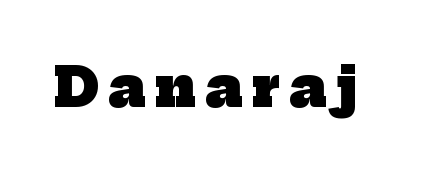
Quick note: underline off. I'd call this a serif setting — the letters wear small feet. Notice how thick the strokes are: this is what a full bold looks like. The face used here is proportionally spaced, like ordinary book or web type.
